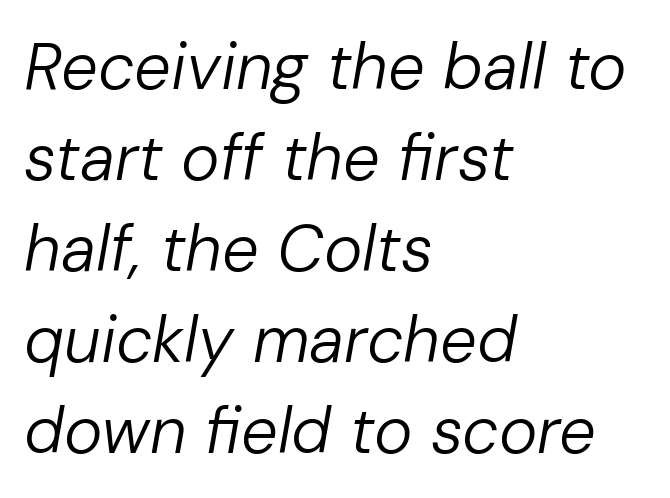
Q: Is the text bold? A: No.
Q: Is the text italic (slanted)? A: Yes, it leans right by about 10 degrees.
Q: Is the text underlined? A: No.
Q: How is the paragraph aligned? A: Left-aligned.
Q: Is the spacing between letters normal or unusually wide? A: Normal.
Q: Is the spacing between lines tight, normal or loose? A: Normal.
Q: Width (condensed, normal, or wide)? A: Normal.
Q: Stroke contrast? A: Low.
Q: x-height? A: Medium.
Q: Monospaced? A: No.
